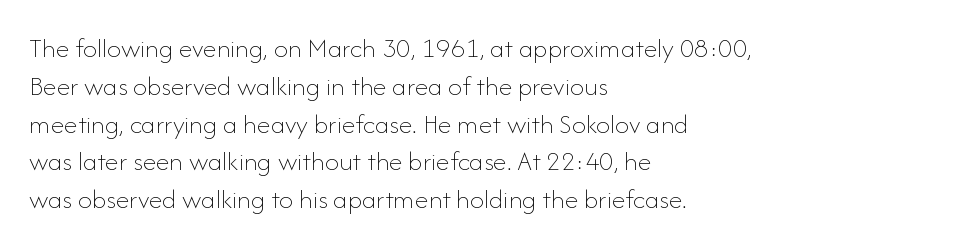
Q: Is the text bold? A: No.
Q: Is the text italic (slanted)? A: No, it is upright.
Q: Is the text underlined? A: No.
Q: How is the paragraph aligned? A: Left-aligned.
Q: Is the spacing between letters normal or unusually wide? A: Normal.
Q: Is the spacing between lines tight, normal or loose? A: Normal.
Q: Width (condensed, normal, or wide)? A: Normal.
Q: Stroke contrast? A: Low.
Q: x-height? A: Small.
Q: Monospaced? A: No.
